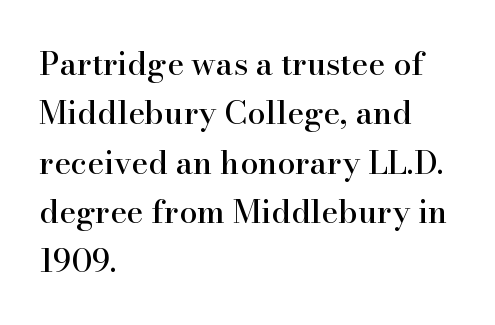
Posture: vertical. The letters carry serifs — small finishing strokes at the ends of their stems. Each letter keeps its own natural width here, so spacing adapts to shape. Teacher's note: observe the even left margin — that is flush-left alignment.
